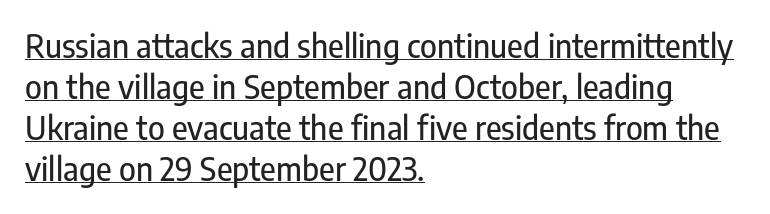
The image shows 32 px condensed sans-serif type, upright; set left-aligned, normal line spacing (1.28x), normal letter spacing, underlined; low stroke contrast and a medium x-height.
